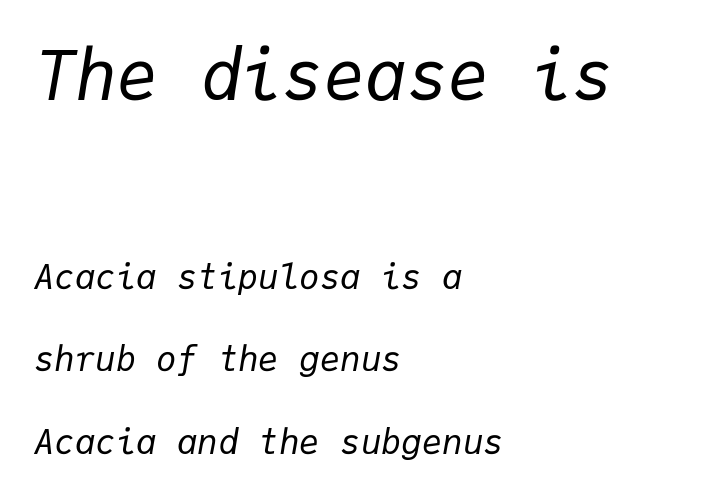
Q: Is the text bold? A: No.
Q: Is the text italic (slanted)? A: Yes, it leans right by about 9 degrees.
Q: Is the text underlined? A: No.
Q: How is the paragraph aligned? A: Left-aligned.
Q: Is the spacing between letters normal or unusually wide? A: Normal.
Q: Is the spacing between lines tight, normal or loose? A: Loose.
Q: Which block of text is set in a larger size, the first (top) or the second (bottom)? A: The first (top) one.
Q: Width (condensed, normal, or wide)? A: Normal.
Q: Stroke contrast? A: Low.
Q: x-height? A: Medium.
Q: Monospaced? A: Yes.
